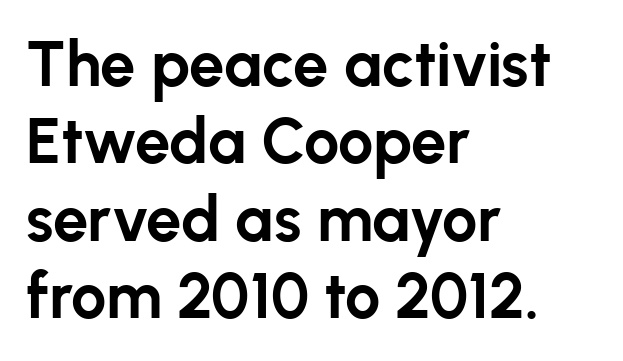
{"serif": "no", "italic": "no", "bold": "yes", "weight": "bold", "width": "normal", "stroke_contrast": "low", "x_height": "medium", "monospaced": "no", "underline": "no", "align": "left", "line_spacing_ratio": 1.23, "letter_spacing": "normal", "letter_spacing_em": 0.0, "glyph_px": 63}
